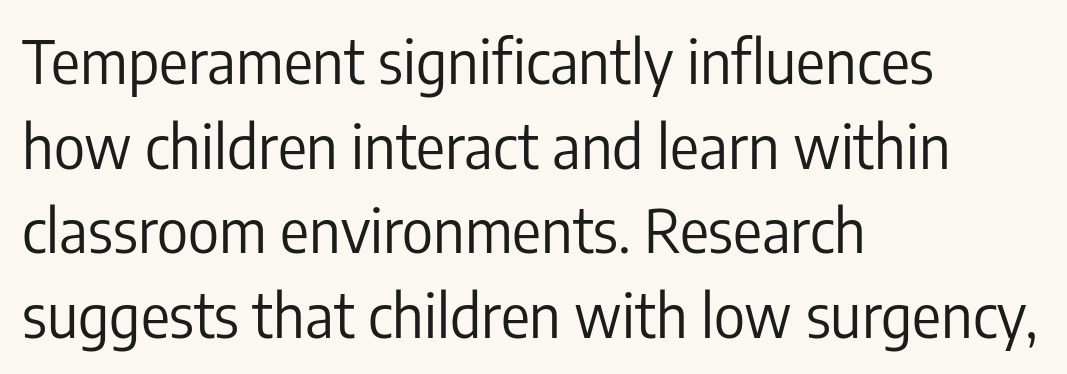
Q: Is the text bold? A: No.
Q: Is the text italic (slanted)? A: No, it is upright.
Q: Is the typeface a serif or a sans-serif typeface? A: Sans-serif.
Q: Is the text underlined? A: No.
Q: How is the paragraph aligned? A: Left-aligned.
Q: Is the spacing between letters normal or unusually wide? A: Normal.
Q: Is the spacing between lines tight, normal or loose? A: Normal.
Q: Width (condensed, normal, or wide)? A: Condensed.
Q: Stroke contrast? A: Low.
Q: x-height? A: Medium.
Q: Monospaced? A: No.
